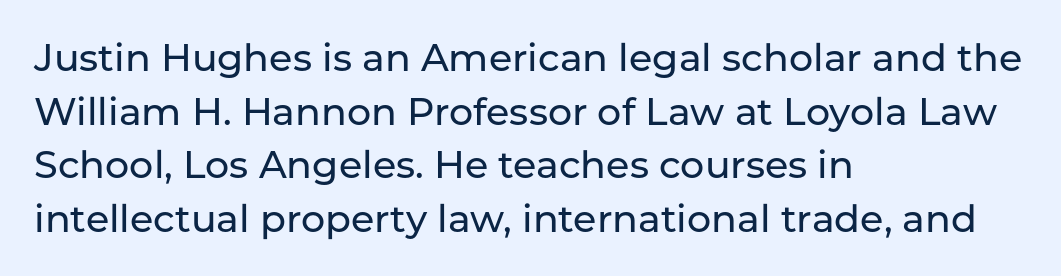
A typesetter would call this proportional, since set widths differ per character. No word sits above an underline. Evenly set lines give the paragraph a standard silhouette. In CSS terms this would be text-align: left. Does the type have serifs? No, each stem ends abruptly.
